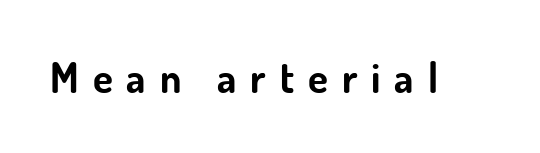
Q: Is the text bold? A: Yes.
Q: Is the text italic (slanted)? A: No, it is upright.
Q: Is the typeface a serif or a sans-serif typeface? A: Sans-serif.
Q: Is the text underlined? A: No.
Q: Is the spacing between letters normal or unusually wide? A: Unusually wide.
Q: Width (condensed, normal, or wide)? A: Normal.
Q: Stroke contrast? A: Low.
Q: x-height? A: Small.
Q: Monospaced? A: No.
